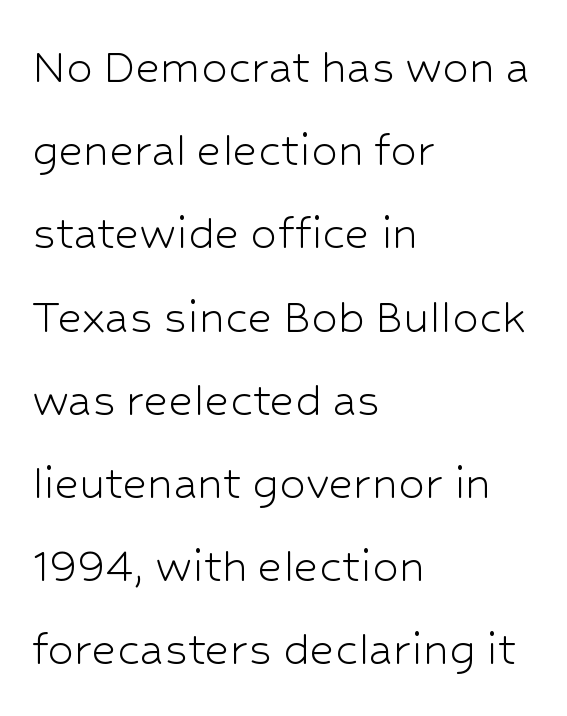
{"serif": "no", "italic": "no", "bold": "no", "weight": "light", "width": "normal", "stroke_contrast": "low", "x_height": "medium", "monospaced": "no", "underline": "no", "align": "left", "line_spacing": "normal", "line_spacing_ratio": 1.57, "letter_spacing": "normal", "letter_spacing_em": 0.0, "glyph_px": 53}
